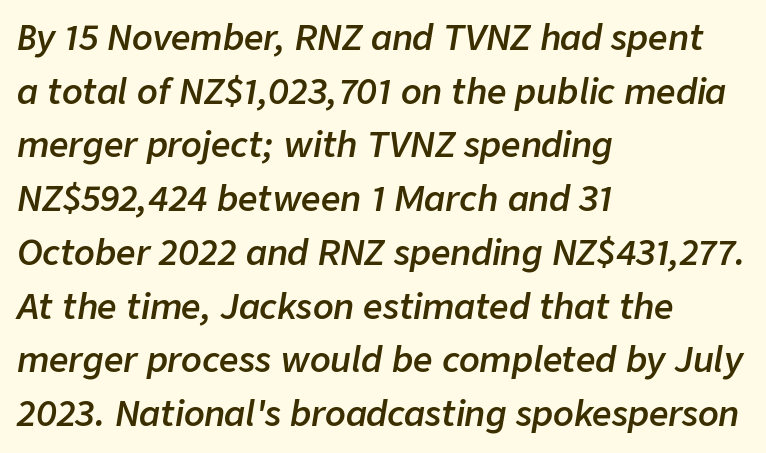
Q: Is the text bold? A: Semi-bold.
Q: Is the text italic (slanted)? A: Yes, it leans right by about 9 degrees.
Q: Is the text underlined? A: No.
Q: How is the paragraph aligned? A: Left-aligned.
Q: Is the spacing between letters normal or unusually wide? A: Normal.
Q: Is the spacing between lines tight, normal or loose? A: Normal.
Q: Width (condensed, normal, or wide)? A: Normal.
Q: Stroke contrast? A: Low.
Q: x-height? A: Medium.
Q: Monospaced? A: No.
